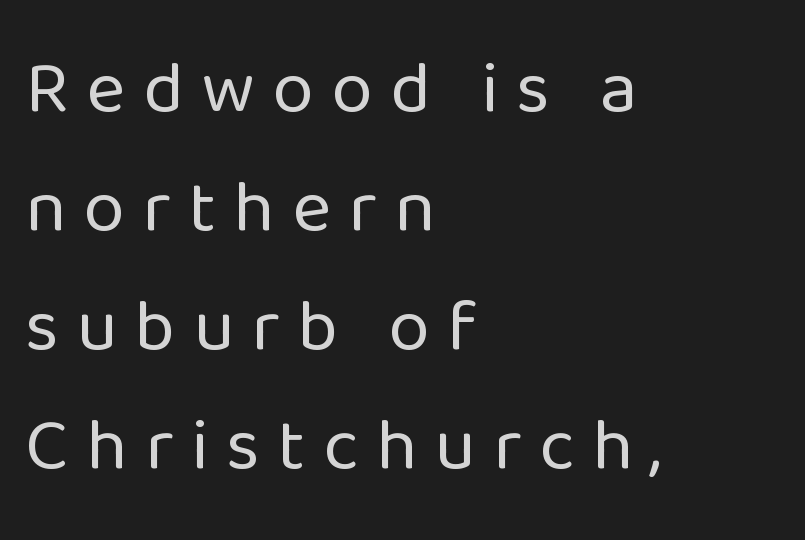
The image shows 74 px regular-weight sans-serif type, upright; set left-aligned, normal line spacing (1.61x), unusually wide letter spacing (+0.24 em), not underlined; low stroke contrast and a medium x-height.
